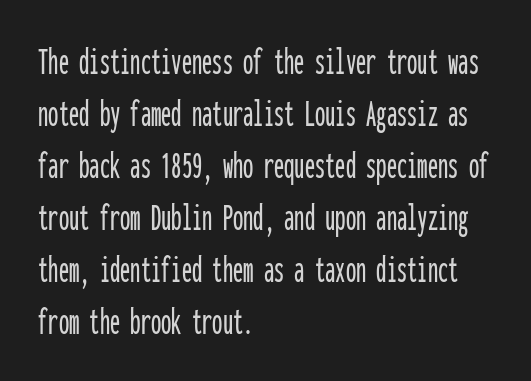
Rendered with straight, roman letterforms. Spacing verdict: monospaced, one width for all characters. Characters follow at the spacing the type designer built in. Compared with typical paragraphs, the rows here are spaced about the same.
